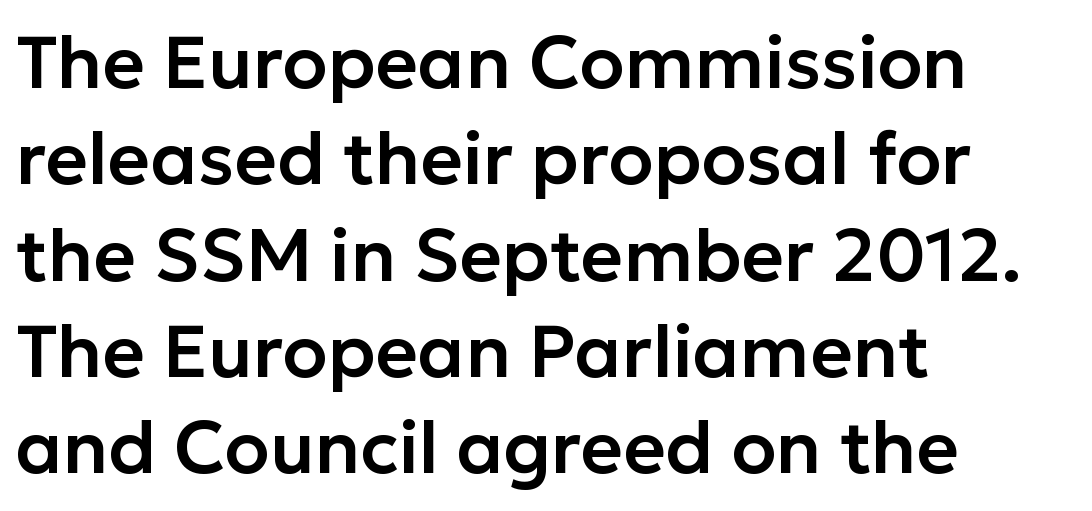
The image shows 73 px sans-serif type, upright; set left-aligned, normal line spacing (1.32x), normal letter spacing, not underlined; low stroke contrast and a medium x-height.
